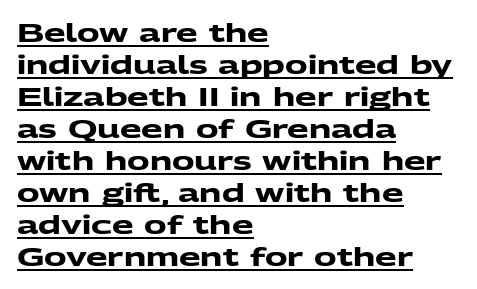
The image shows 25 px bold type; set left-aligned, normal line spacing (1.28x), normal letter spacing, underlined.
